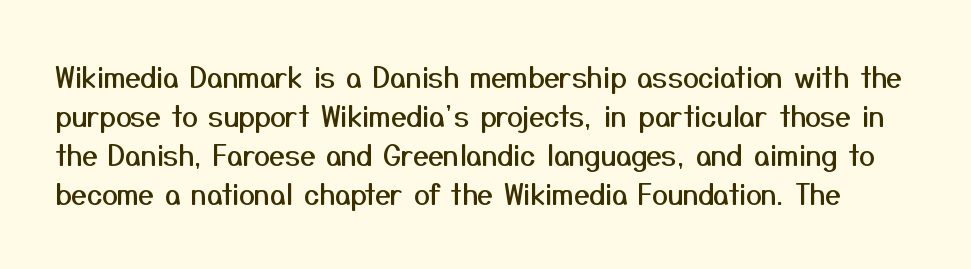
Q: Is the text italic (slanted)? A: No, it is upright.
Q: Is the typeface a serif or a sans-serif typeface? A: Sans-serif.
Q: Is the text underlined? A: No.
Q: Is the spacing between letters normal or unusually wide? A: Normal.
Q: Is the spacing between lines tight, normal or loose? A: Normal.
Q: Width (condensed, normal, or wide)? A: Normal.
Q: Stroke contrast? A: Medium.
Q: x-height? A: Medium.
Q: Monospaced? A: No.
